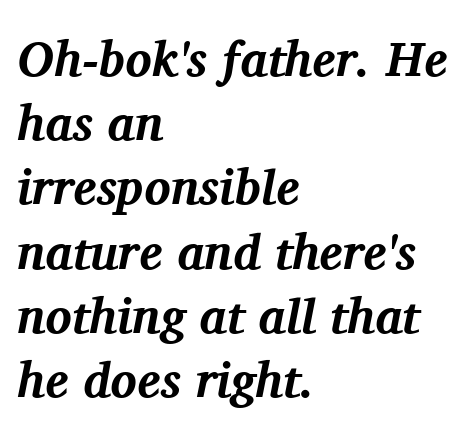
Observe the serifs anchoring each vertical stroke in this sample. Pretty heavy lettering here — definitely bold. Check the space under the baseline: it is left empty. Varying glyph widths throughout — classic text-font behaviour.
